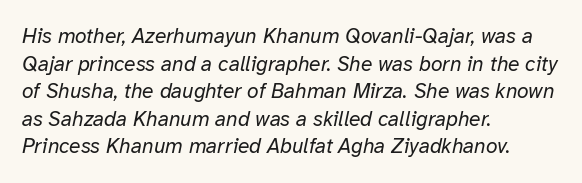
The image shows 21 px text type, italic (leaning right); set left-aligned, normal line spacing (1.31x), normal letter spacing, not underlined.
